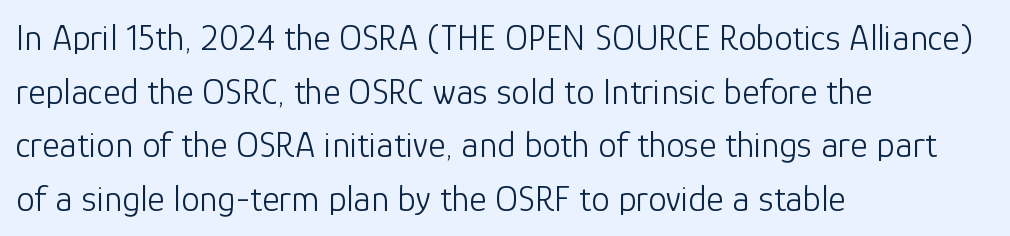
{"serif": "no", "italic": "no", "bold": "no", "weight": "light", "width": "normal", "stroke_contrast": "low", "x_height": "medium", "monospaced": "no", "underline": "no", "align": "left", "line_spacing": "normal", "line_spacing_ratio": 1.45, "letter_spacing": "normal", "letter_spacing_em": 0.0, "glyph_px": 37}
